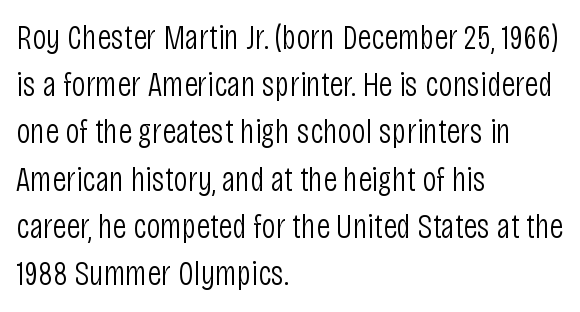
The image shows 35 px light, condensed sans-serif type, upright; set left-aligned, normal line spacing (1.35x), normal letter spacing, not underlined; low stroke contrast and a large x-height.
